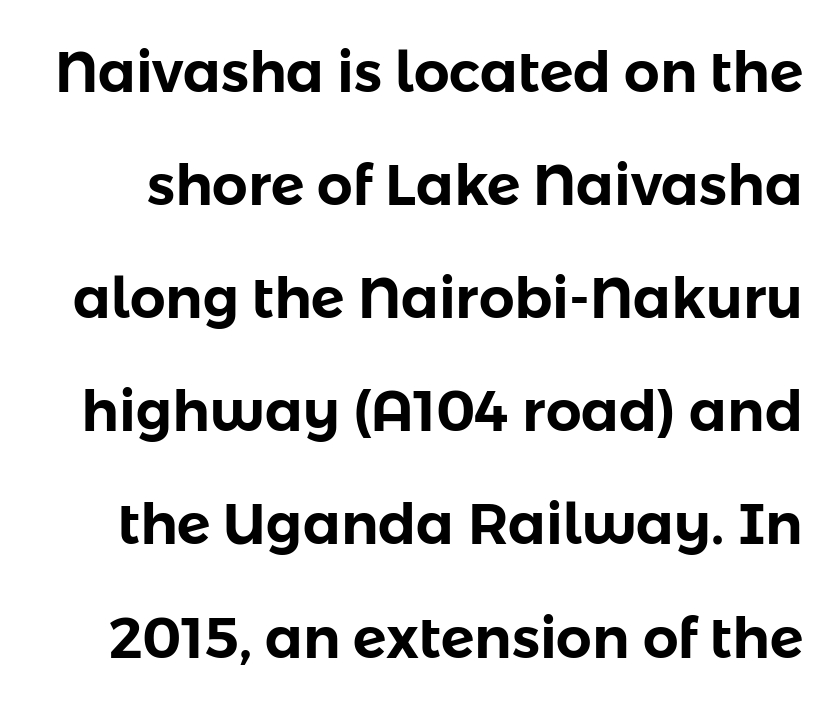
The image shows 56 px sans-serif type, upright; set loose line spacing (2.02x), normal letter spacing, not underlined; low stroke contrast and a medium x-height.
